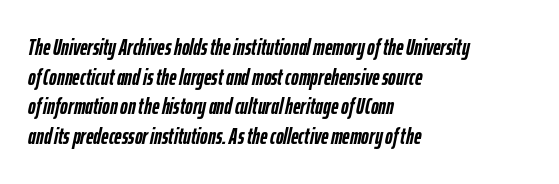
{"italic": "yes", "lean": "right", "slant_degrees": 12, "bold": "yes", "underline": "no", "align": "left", "line_spacing": "normal", "line_spacing_ratio": 1.29, "letter_spacing": "normal", "letter_spacing_em": 0.0, "glyph_px": 23}
